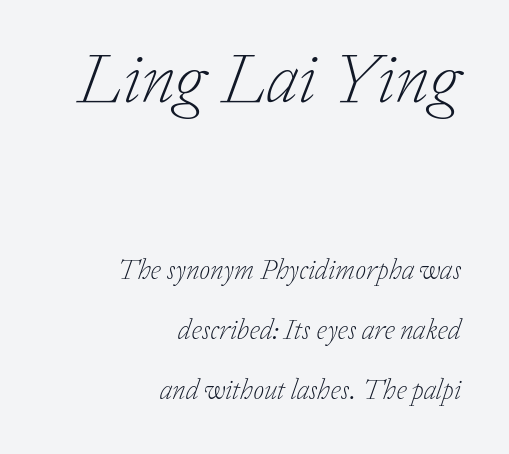
The image shows 71 px light serif type, italic (leaning right); set right-aligned, loose line spacing (2.14x), normal letter spacing, not underlined; the first (top) block is 2.54x larger; low stroke contrast and a medium x-height.
